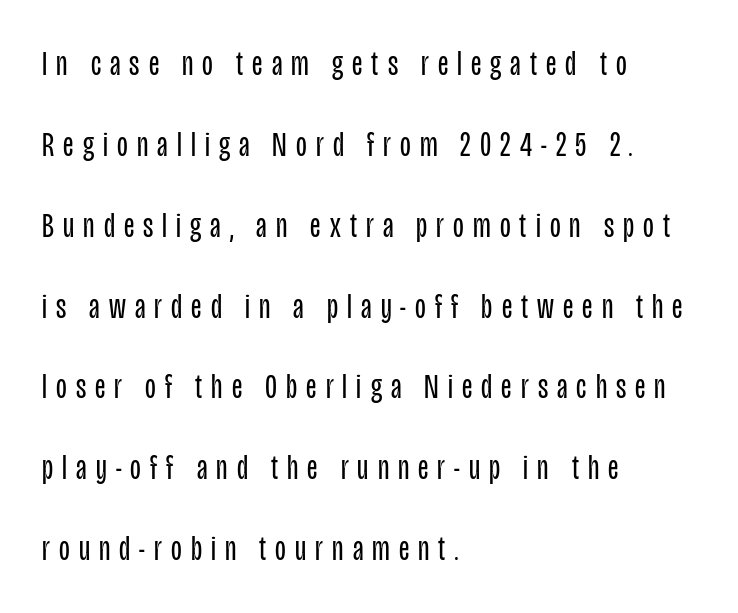
Q: Is the text bold? A: No.
Q: Is the text italic (slanted)? A: No, it is upright.
Q: Is the typeface a serif or a sans-serif typeface? A: Sans-serif.
Q: Is the text underlined? A: No.
Q: How is the paragraph aligned? A: Left-aligned.
Q: Is the spacing between letters normal or unusually wide? A: Unusually wide.
Q: Is the spacing between lines tight, normal or loose? A: Loose.
Q: Width (condensed, normal, or wide)? A: Condensed.
Q: Stroke contrast? A: Low.
Q: x-height? A: Large.
Q: Monospaced? A: No.
